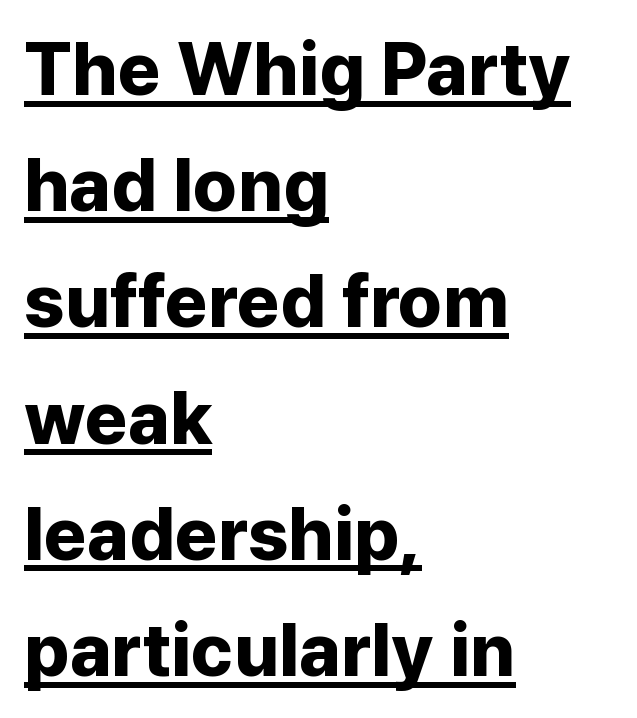
Q: Is the text bold? A: Yes.
Q: Is the text italic (slanted)? A: No, it is upright.
Q: Is the typeface a serif or a sans-serif typeface? A: Sans-serif.
Q: Is the text underlined? A: Yes.
Q: How is the paragraph aligned? A: Left-aligned.
Q: Is the spacing between letters normal or unusually wide? A: Normal.
Q: Is the spacing between lines tight, normal or loose? A: Normal.
Q: Width (condensed, normal, or wide)? A: Normal.
Q: Stroke contrast? A: Low.
Q: x-height? A: Medium.
Q: Monospaced? A: No.
